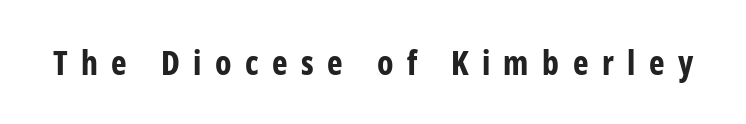
Q: Is the text bold? A: Yes.
Q: Is the text italic (slanted)? A: No, it is upright.
Q: Is the typeface a serif or a sans-serif typeface? A: Sans-serif.
Q: Is the text underlined? A: No.
Q: Is the spacing between letters normal or unusually wide? A: Unusually wide.
Q: Width (condensed, normal, or wide)? A: Condensed.
Q: Stroke contrast? A: Low.
Q: x-height? A: Medium.
Q: Monospaced? A: No.
